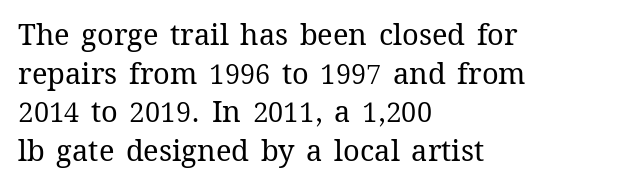
Q: Is the text bold? A: No.
Q: Is the text italic (slanted)? A: No, it is upright.
Q: Is the text underlined? A: No.
Q: How is the paragraph aligned? A: Left-aligned.
Q: Is the spacing between letters normal or unusually wide? A: Normal.
Q: Is the spacing between lines tight, normal or loose? A: Normal.
Q: Width (condensed, normal, or wide)? A: Normal.
Q: Stroke contrast? A: Medium.
Q: x-height? A: Medium.
Q: Monospaced? A: No.
